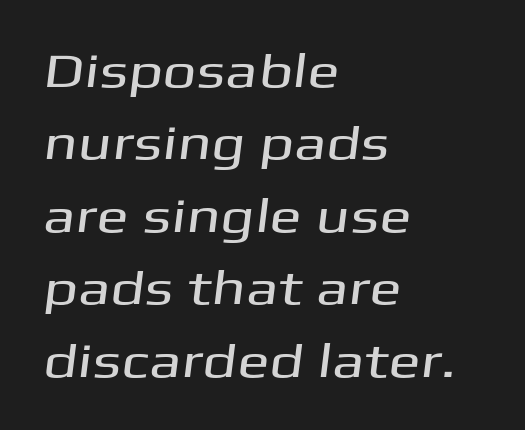
The font family rendered here belongs to the sans-serif group. Which margin do the lines hug? The left one — the right edge is uneven. The passage shown is typed in a proportional face where columns would drift. Underlining? Definitely not there.
